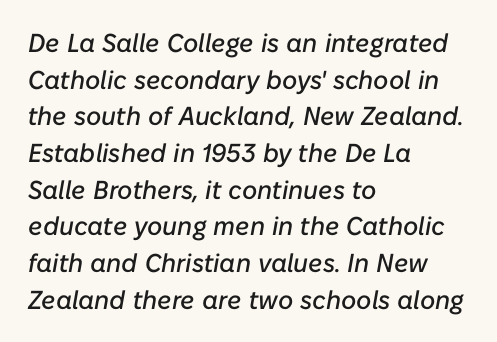
{"italic": "yes", "lean": "right", "slant_degrees": 10, "underline": "no", "align": "left", "line_spacing": "normal", "line_spacing_ratio": 1.41, "letter_spacing": "normal", "letter_spacing_em": 0.0, "glyph_px": 26}
